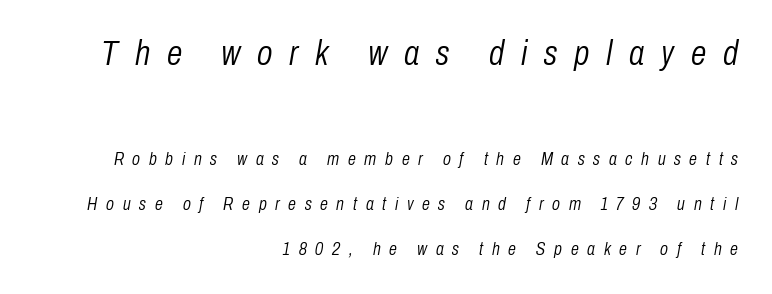
{"italic": "yes", "lean": "right", "slant_degrees": 10, "bold": "no", "weight": "light", "width": "condensed", "stroke_contrast": "low", "x_height": "medium", "monospaced": "no", "underline": "no", "align": "right", "line_spacing": "loose", "line_spacing_ratio": 2.5, "letter_spacing": "wide", "letter_spacing_em": 0.48, "larger_block": "first", "size_ratio": 1.94, "glyph_px": 35}
